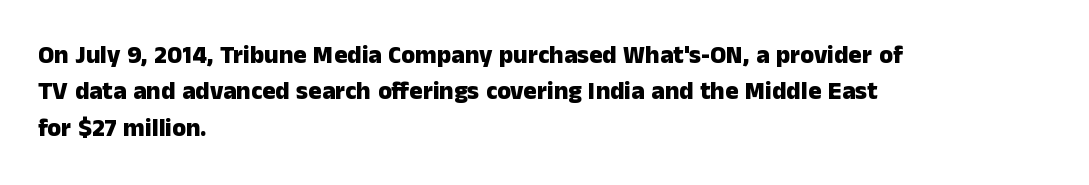
Q: Is the text bold? A: Yes.
Q: Is the text italic (slanted)? A: No, it is upright.
Q: Is the text underlined? A: No.
Q: How is the paragraph aligned? A: Left-aligned.
Q: Is the spacing between letters normal or unusually wide? A: Normal.
Q: Is the spacing between lines tight, normal or loose? A: Normal.
